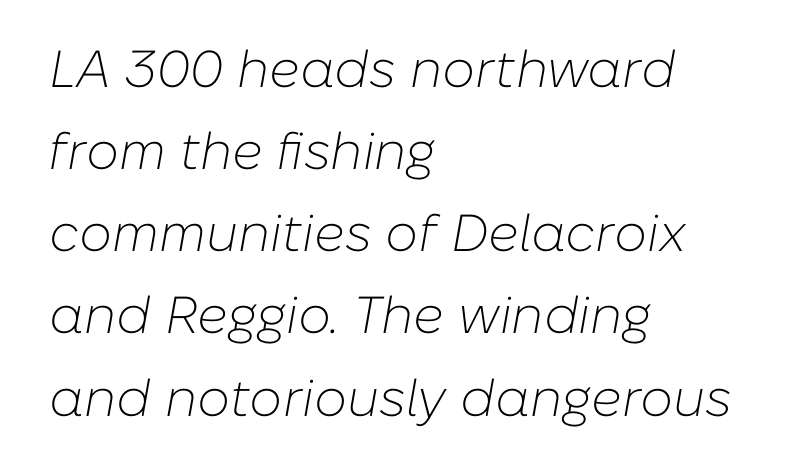
Q: Is the text bold? A: No.
Q: Is the text italic (slanted)? A: Yes, it leans right by about 10 degrees.
Q: Is the text underlined? A: No.
Q: How is the paragraph aligned? A: Left-aligned.
Q: Is the spacing between letters normal or unusually wide? A: Normal.
Q: Is the spacing between lines tight, normal or loose? A: Normal.
Q: Width (condensed, normal, or wide)? A: Normal.
Q: Stroke contrast? A: Low.
Q: x-height? A: Medium.
Q: Monospaced? A: No.
